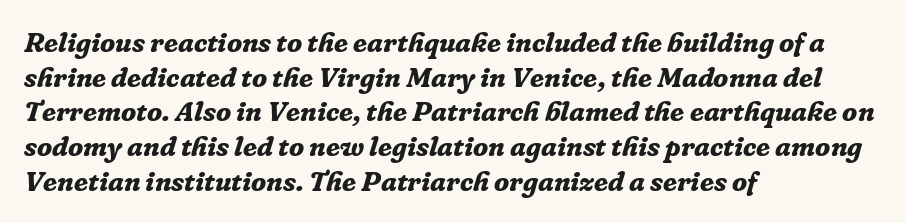
{"serif": "yes", "italic": "yes", "lean": "right", "slant_degrees": 16, "bold": "yes", "weight": "bold", "width": "normal", "stroke_contrast": "low", "x_height": "medium", "monospaced": "no", "underline": "no", "align": "left", "line_spacing_ratio": 1.24, "letter_spacing": "normal", "letter_spacing_em": 0.0, "glyph_px": 28}
